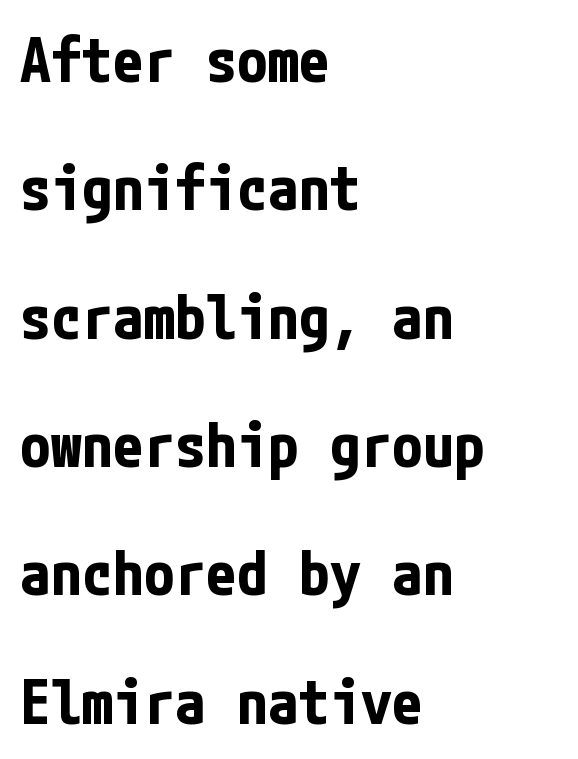
{"serif": "no", "italic": "no", "bold": "yes", "weight": "bold", "width": "condensed", "stroke_contrast": "low", "x_height": "medium", "underline": "no", "align": "left", "line_spacing": "loose", "line_spacing_ratio": 2.07, "letter_spacing": "normal", "letter_spacing_em": 0.0, "glyph_px": 62}
